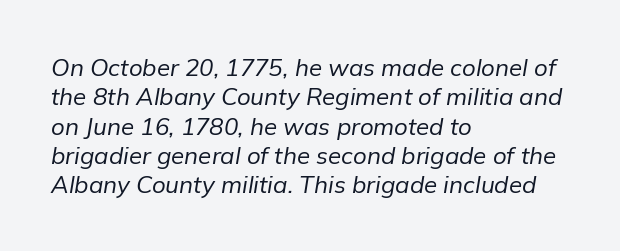
{"italic": "yes", "lean": "right", "slant_degrees": 9, "bold": "no", "underline": "no", "align": "left", "line_spacing_ratio": 1.22, "letter_spacing": "normal", "letter_spacing_em": 0.0, "glyph_px": 24}
